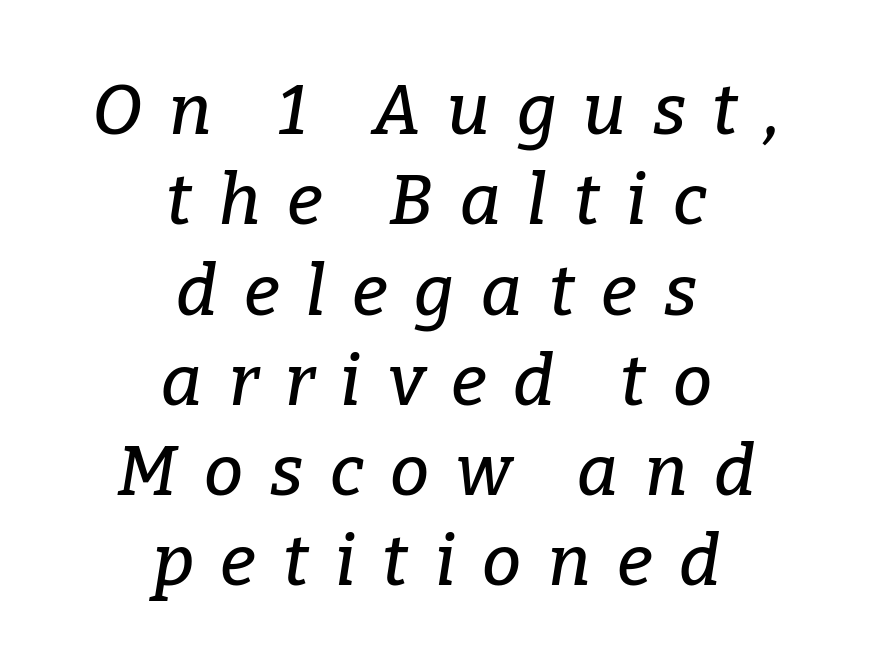
Rendered with sloped, italic letterforms. The glyphs are unaccompanied by any horizontal stroke below them. To sum up the face: it has serifs. The passage shown is typed in a proportional face where columns would drift. The letters are spread apart with noticeably loose tracking. The leading is moderate, giving the passage an even texture.
